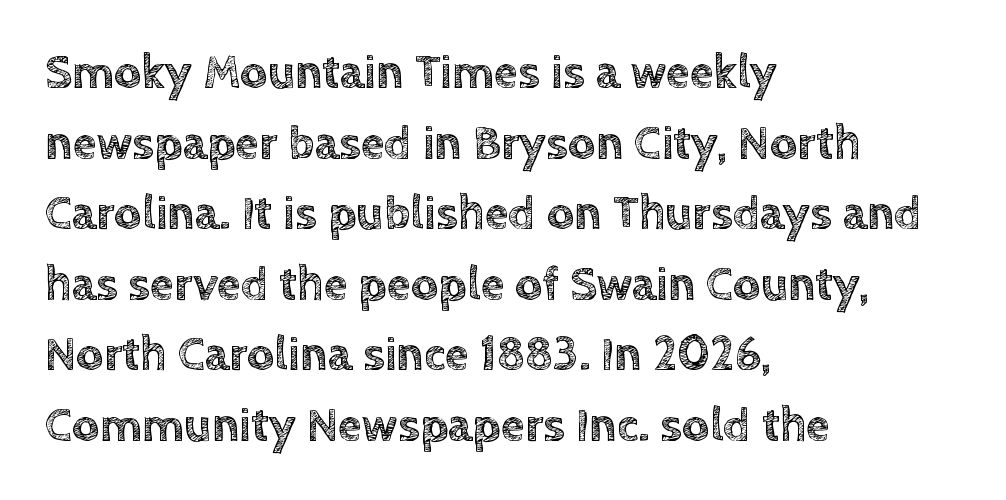
{"italic": "no", "width": "normal", "x_height": "large", "monospaced": "no", "underline": "no", "align": "left", "line_spacing": "normal", "line_spacing_ratio": 1.47, "letter_spacing": "normal", "letter_spacing_em": 0.0, "glyph_px": 48}
